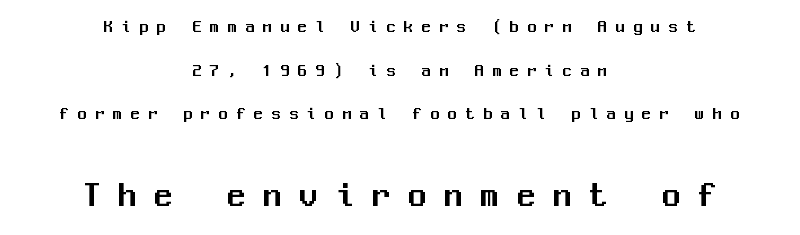
Does extra space separate the letters? Yes, quite a lot of it. Is there much room between lines? Yes — plenty of vertical air separates them. This sample is center-justified, so both line endings float freely. Each row of text sits above clean, open space.
